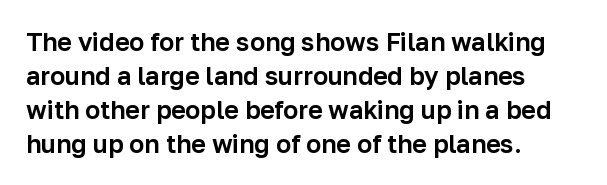
These lines were composed using upright roman letters. Line beginnings align vertically; line endings do not. Quick note: underline off. Nobody touched the tracking dial on this one. Leading matches the norm, producing a regular column.
